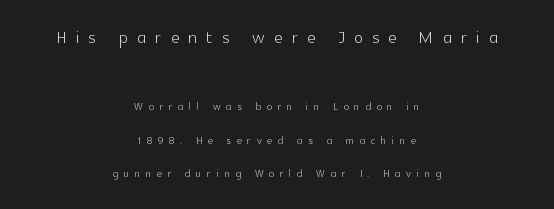
The image shows 23 px text type, upright; set centered, loose line spacing (2.41x), unusually wide letter spacing (+0.41 em), not underlined; the first (top) block is 1.64x larger.
